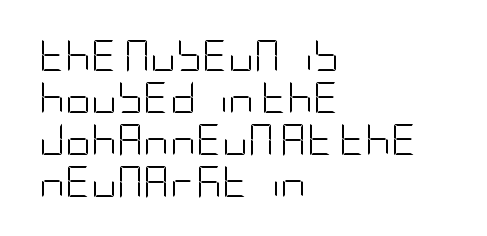
Regarding leading, the lines here are spaced in the standard way. Nobody drew a line under any word here. Weight class: somewhere from thin through regular. Italic: no, the glyphs are upright roman.
